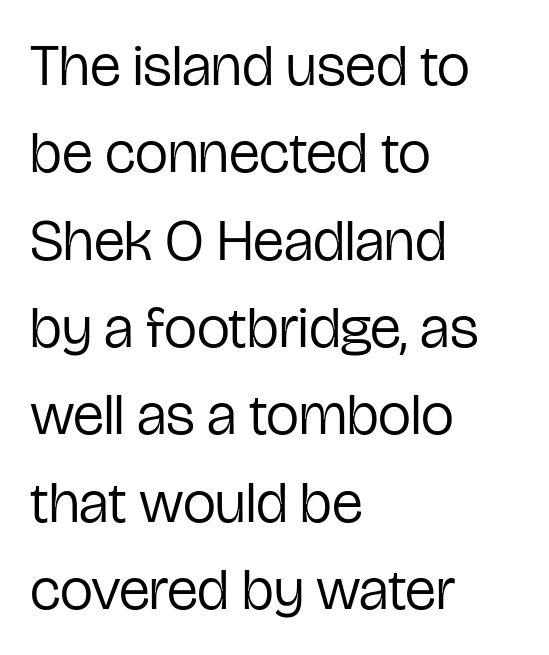
{"serif": "no", "italic": "no", "bold": "no", "weight": "regular", "width": "condensed", "stroke_contrast": "low", "x_height": "medium", "monospaced": "no", "underline": "no", "align": "left", "line_spacing": "normal", "line_spacing_ratio": 1.48, "letter_spacing": "normal", "letter_spacing_em": 0.0, "glyph_px": 59}
